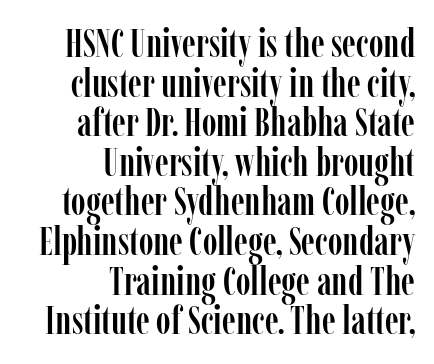
Q: Is the text italic (slanted)? A: No, it is upright.
Q: Is the typeface a serif or a sans-serif typeface? A: Serif.
Q: Is the text underlined? A: No.
Q: How is the paragraph aligned? A: Right-aligned.
Q: Is the spacing between letters normal or unusually wide? A: Normal.
Q: Is the spacing between lines tight, normal or loose? A: Tight.
Q: Width (condensed, normal, or wide)? A: Condensed.
Q: Stroke contrast? A: Low.
Q: x-height? A: Medium.
Q: Monospaced? A: No.
